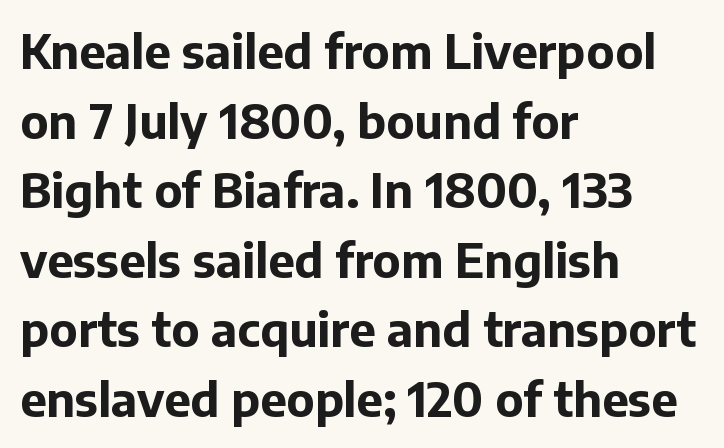
Q: Is the text bold? A: Yes.
Q: Is the text italic (slanted)? A: No, it is upright.
Q: Is the typeface a serif or a sans-serif typeface? A: Sans-serif.
Q: Is the text underlined? A: No.
Q: How is the paragraph aligned? A: Left-aligned.
Q: Is the spacing between letters normal or unusually wide? A: Normal.
Q: Is the spacing between lines tight, normal or loose? A: Normal.
Q: Width (condensed, normal, or wide)? A: Normal.
Q: Stroke contrast? A: Low.
Q: x-height? A: Medium.
Q: Monospaced? A: No.
